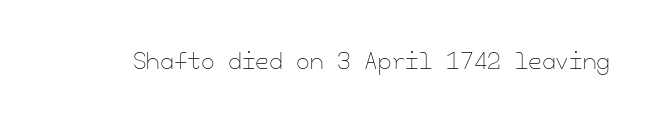
Q: Is the text bold? A: No.
Q: Is the text italic (slanted)? A: No, it is upright.
Q: Is the text underlined? A: No.
Q: Is the spacing between letters normal or unusually wide? A: Normal.
